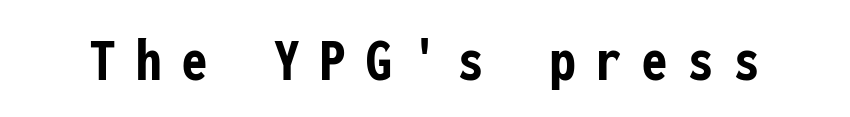
{"serif": "no", "italic": "no", "bold": "yes", "weight": "semibold", "width": "condensed", "stroke_contrast": "low", "x_height": "medium", "monospaced": "yes", "underline": "no", "letter_spacing": "wide", "letter_spacing_em": 0.33, "glyph_px": 63}
